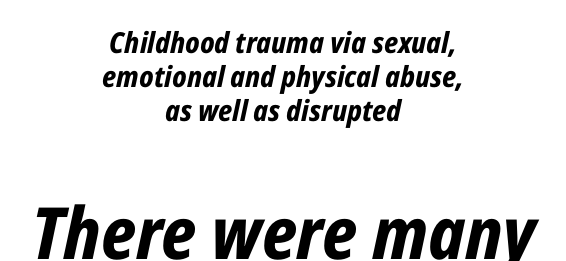
These lines are centered, leaving both edges ragged. Letters rest on an invisible, unmarked baseline. The rendering uses natural spacing where letterforms have individual widths. Observe the ordinary spacing: letters are neighbours, not strangers. On the weight axis this lands at bold, roughly 700. Italic: yes, the glyphs are oblique.
